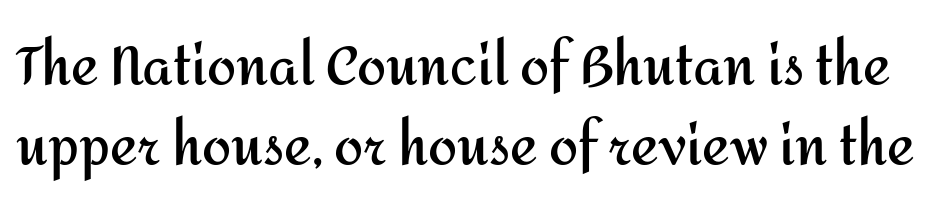
Q: Is the text bold? A: Yes.
Q: Is the text italic (slanted)? A: No, it is upright.
Q: Is the typeface a serif or a sans-serif typeface? A: Sans-serif.
Q: Is the text underlined? A: No.
Q: Is the spacing between letters normal or unusually wide? A: Normal.
Q: Is the spacing between lines tight, normal or loose? A: Normal.
Q: Width (condensed, normal, or wide)? A: Normal.
Q: Stroke contrast? A: Medium.
Q: x-height? A: Medium.
Q: Monospaced? A: No.
